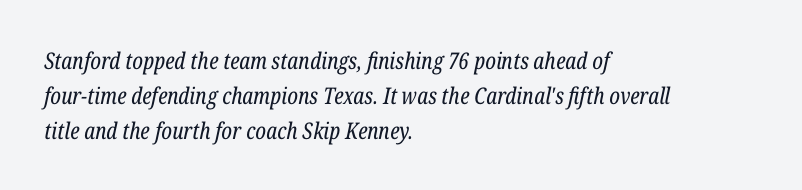
The image shows 23 px text type, italic (leaning right); set left-aligned, normal line spacing (1.52x), normal letter spacing, not underlined.
